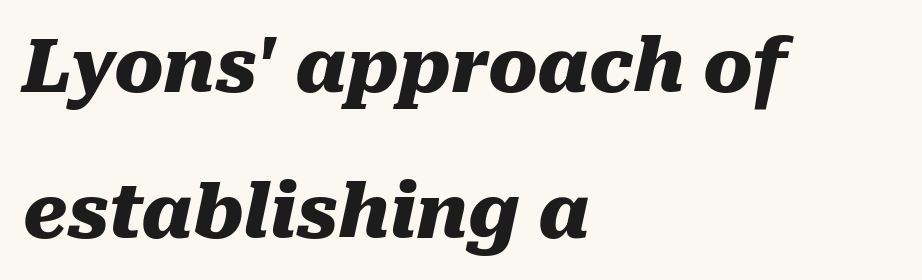
The image shows 74 px heavy type, italic (leaning right); set left-aligned, loose line spacing (1.97x), normal letter spacing, not underlined; medium stroke contrast and a medium x-height.
